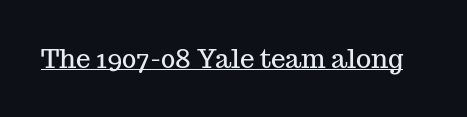
Posture: vertical. Is the letter spacing exaggerated? No — it looks like the ordinary default. These characters rest on top of a visible drawn line.
